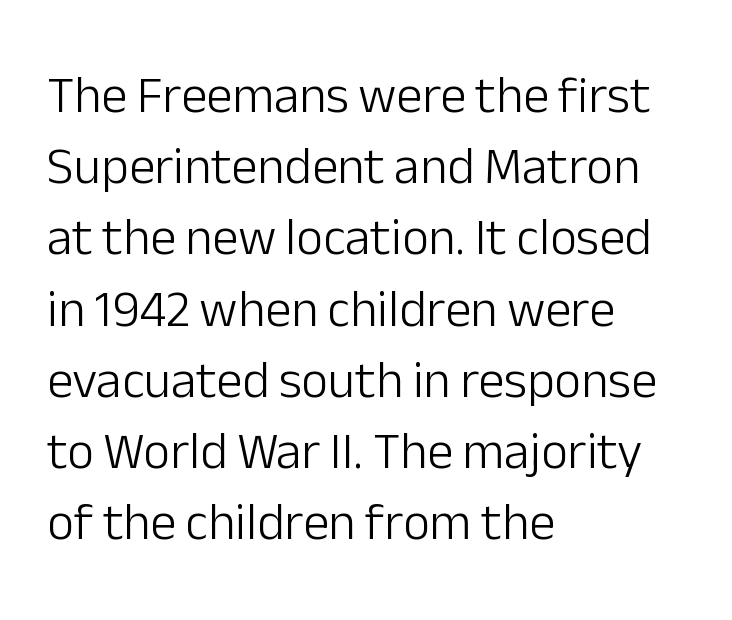
The image shows 52 px light sans-serif type, upright; set left-aligned, normal line spacing (1.37x), normal letter spacing, not underlined; low stroke contrast and a medium x-height.
